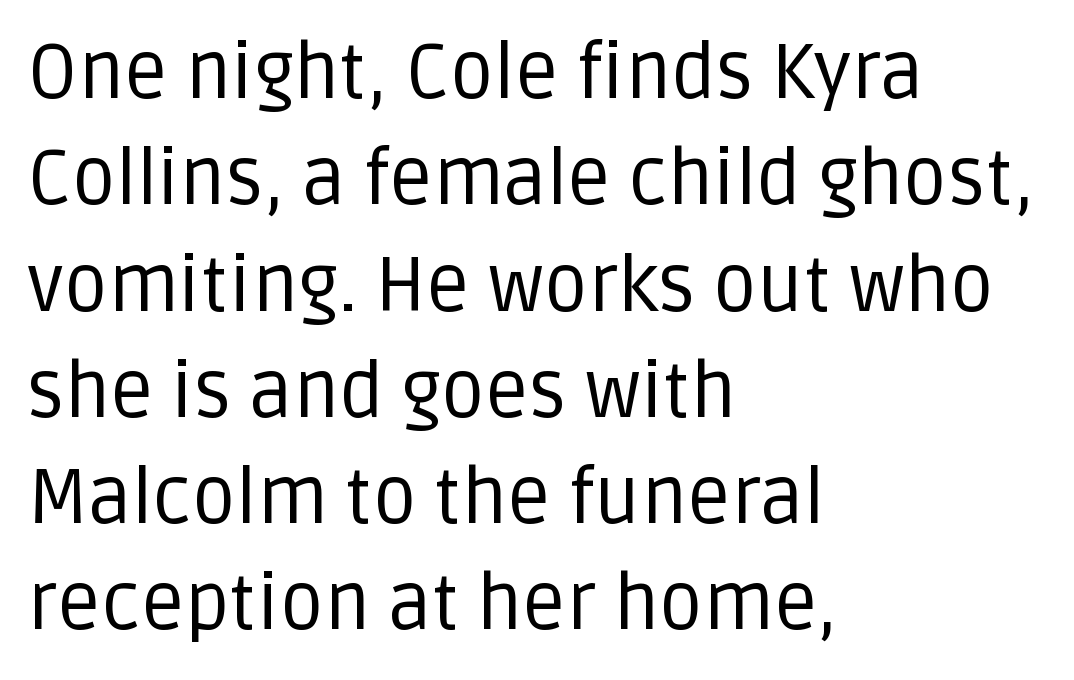
The zone under the glyphs is completely vacant. The face used here is proportionally spaced, like ordinary book or web type. The face used here is a sans, in the tradition of grotesques and geometrics. Short and long lines alike share a common starting point at left. Ink coverage per letter is moderate at most. Italic? Not at all — the glyphs are vertical.
